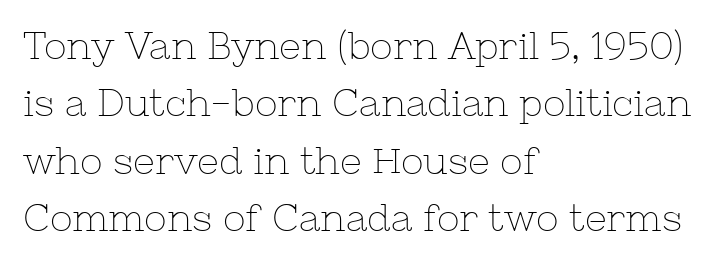
Q: Is the text bold? A: No.
Q: Is the text italic (slanted)? A: No, it is upright.
Q: Is the typeface a serif or a sans-serif typeface? A: Serif.
Q: Is the text underlined? A: No.
Q: How is the paragraph aligned? A: Left-aligned.
Q: Is the spacing between letters normal or unusually wide? A: Normal.
Q: Is the spacing between lines tight, normal or loose? A: Normal.
Q: Width (condensed, normal, or wide)? A: Normal.
Q: Stroke contrast? A: Low.
Q: x-height? A: Medium.
Q: Monospaced? A: No.
